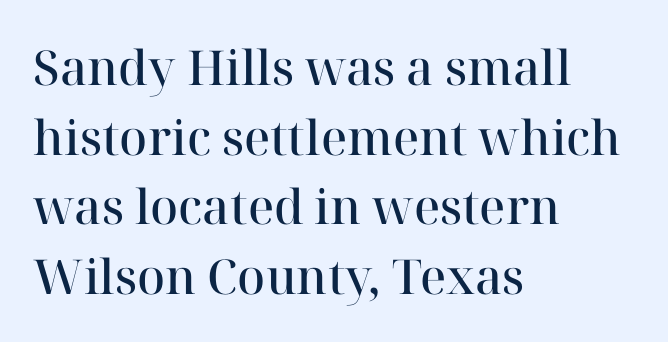
The image shows 48 px semibold serif type, upright; set left-aligned, normal line spacing (1.45x), normal letter spacing, not underlined; high stroke contrast and a medium x-height.
